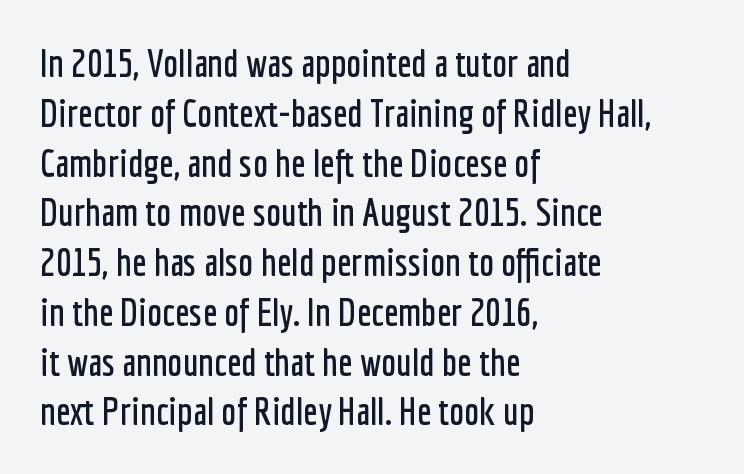
Q: Is the text italic (slanted)? A: No, it is upright.
Q: Is the typeface a serif or a sans-serif typeface? A: Sans-serif.
Q: Is the text underlined? A: No.
Q: How is the paragraph aligned? A: Left-aligned.
Q: Is the spacing between letters normal or unusually wide? A: Normal.
Q: Is the spacing between lines tight, normal or loose? A: Normal.
Q: Width (condensed, normal, or wide)? A: Condensed.
Q: Stroke contrast? A: Low.
Q: x-height? A: Medium.
Q: Monospaced? A: No.
